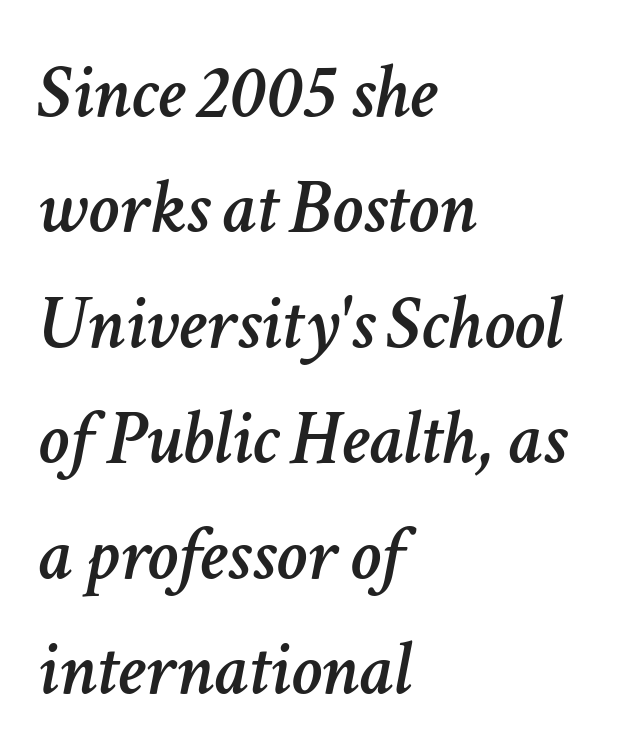
The image shows 78 px text type, italic (leaning right); set left-aligned, normal line spacing (1.48x), normal letter spacing, not underlined; low stroke contrast and a medium x-height.
